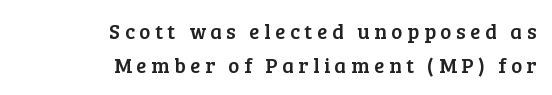
The image shows 21 px text type, upright; set right-aligned, normal line spacing (1.61x), unusually wide letter spacing (+0.22 em), not underlined.
